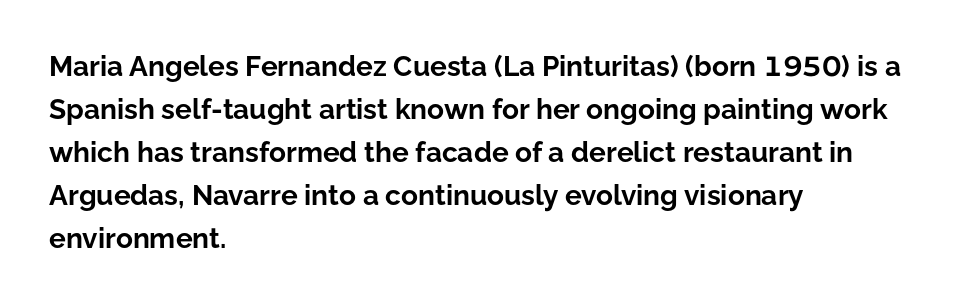
Each new line begins a customary step beneath the previous one. The rendering uses natural spacing where letterforms have individual widths. The axis of the letterforms is exactly vertical. The letters are bold, with thick, heavy strokes.
